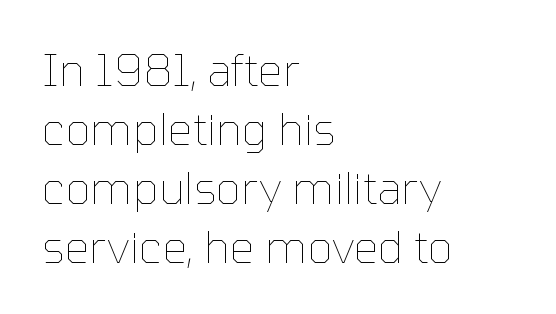
{"italic": "no", "bold": "no", "weight": "thin", "width": "normal", "stroke_contrast": "low", "x_height": "medium", "monospaced": "no", "underline": "no", "align": "left", "line_spacing": "normal", "line_spacing_ratio": 1.34, "letter_spacing": "normal", "letter_spacing_em": 0.0, "glyph_px": 44}
